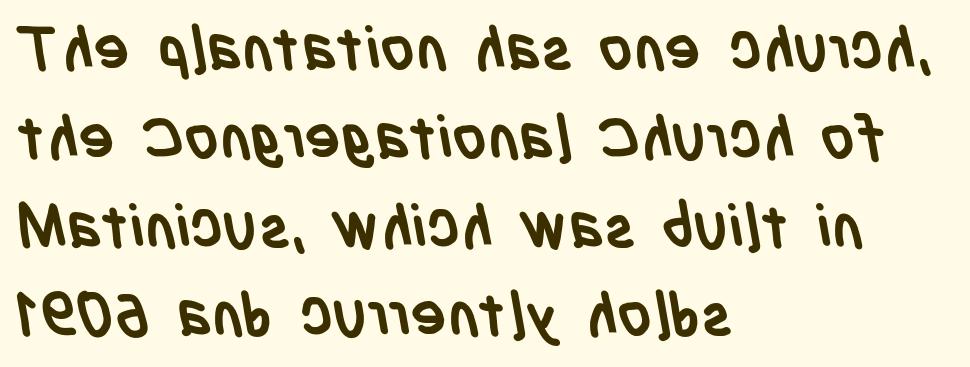
Q: Is the text bold? A: Yes.
Q: Is the typeface a serif or a sans-serif typeface? A: Sans-serif.
Q: Is the text underlined? A: No.
Q: How is the paragraph aligned? A: Left-aligned.
Q: Is the spacing between letters normal or unusually wide? A: Normal.
Q: Is the spacing between lines tight, normal or loose? A: Normal.
Q: Width (condensed, normal, or wide)? A: Condensed.
Q: Stroke contrast? A: Low.
Q: x-height? A: Large.
Q: Monospaced? A: No.
